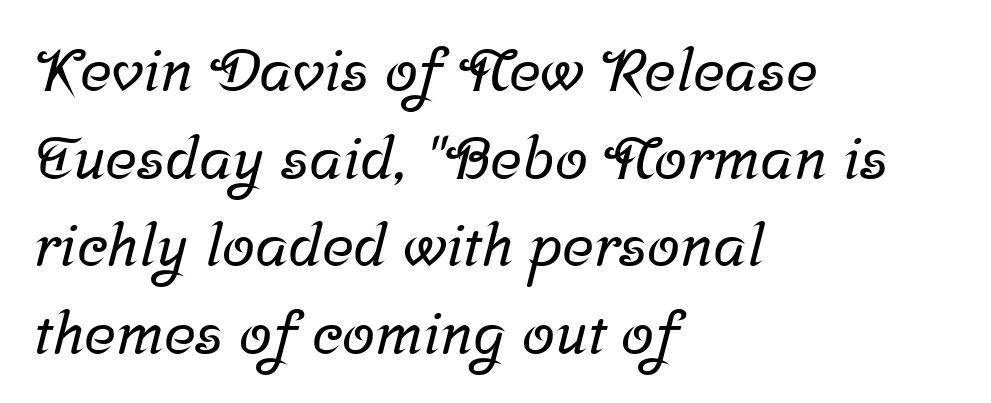
The rendering uses natural spacing where letterforms have individual widths. Standard letterfit; no display-style spreading of the glyphs. The block of text has a typical density, with ordinary space between rows. A classic flush-left, rag-right setting is used for this passage.
